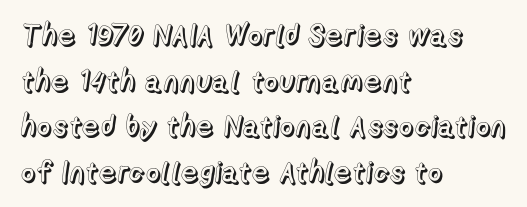
{"width": "normal", "x_height": "medium", "monospaced": "no", "underline": "no", "align": "left", "line_spacing": "normal", "line_spacing_ratio": 1.57, "letter_spacing": "normal", "letter_spacing_em": 0.0, "glyph_px": 29}
